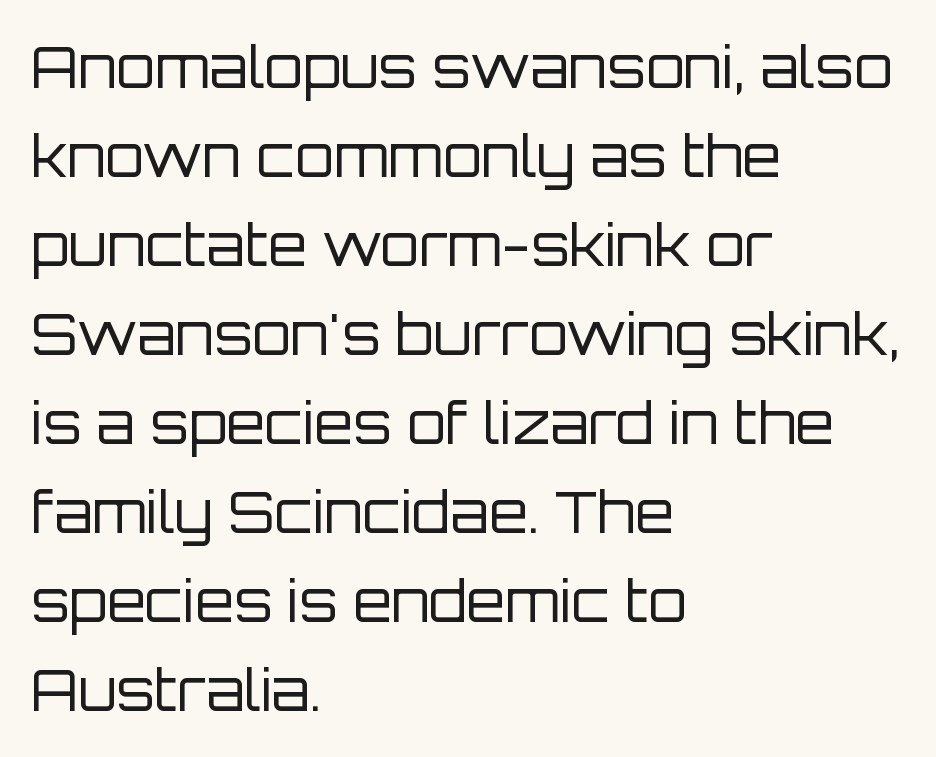
Bold? No — there's no thickening of the strokes. I'd call this a sans setting — the letters go barefoot. Words appear dense and cohesive because spacing is normal. A clean baseline with only descenders dipping below it. Spacing verdict: proportional, widths tailored to each character. A typesetter would mark this as roman, not italic.
